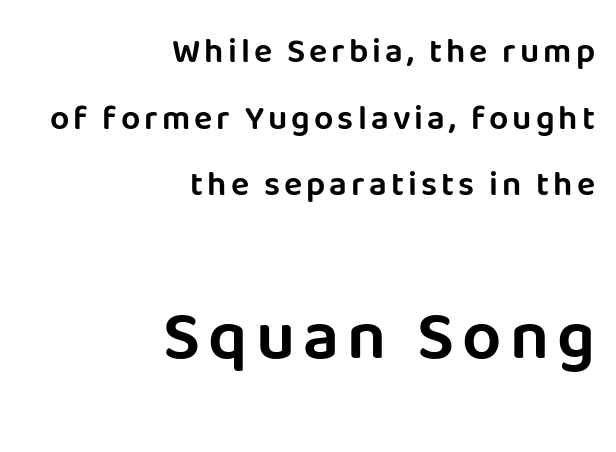
The image shows 69 px sans-serif type, upright; set right-aligned, loose line spacing (1.96x), not underlined; the second (bottom) block is 2.03x larger; low stroke contrast and a large x-height.
